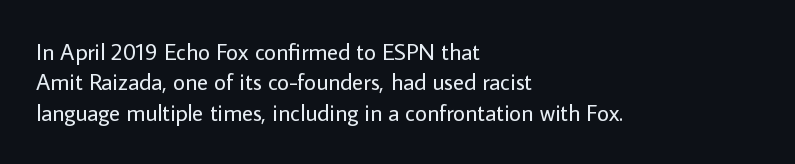
The image shows 23 px text type, upright; set left-aligned, normal line spacing (1.32x), normal letter spacing, not underlined.
